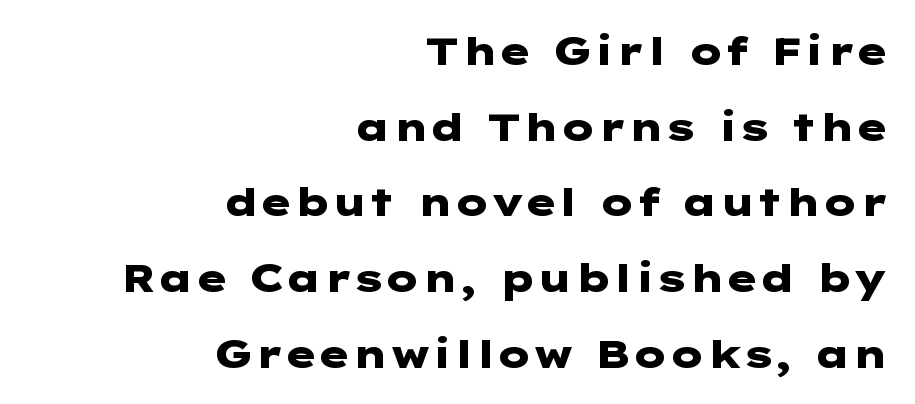
Q: Is the text bold? A: Yes.
Q: Is the text italic (slanted)? A: No, it is upright.
Q: Is the typeface a serif or a sans-serif typeface? A: Sans-serif.
Q: Is the text underlined? A: No.
Q: How is the paragraph aligned? A: Right-aligned.
Q: Is the spacing between letters normal or unusually wide? A: Normal.
Q: Is the spacing between lines tight, normal or loose? A: Loose.
Q: Width (condensed, normal, or wide)? A: Wide.
Q: Stroke contrast? A: Low.
Q: x-height? A: Medium.
